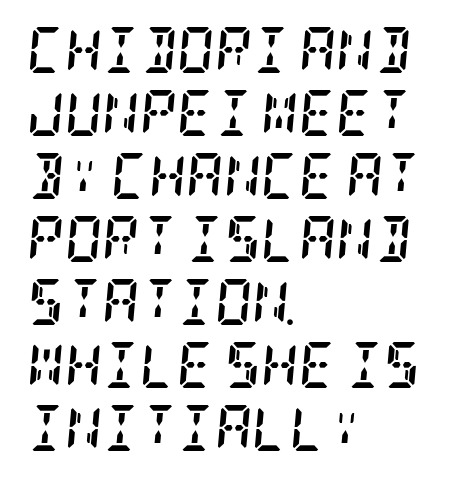
Designer's note — italics engaged. Alignment: flush left. A dark, heavy texture on the line: the type is bold. These lines keep a tight, regular rhythm from letter to letter.
